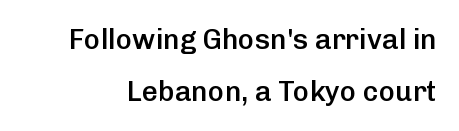
Nobody drew a line under any word here. A somewhat darkened texture: the type is semibold rather than bold. Between one letter and the next there's only the usual sliver of space. Serifs: no, the terminals of the letterforms are clean.
